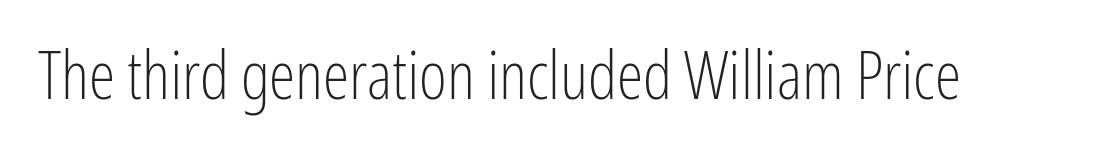
The typography opts for an upright posture over an oblique one. Nothing unusual about the tracking: characters are spaced as the font intends. No extra ink here — the face is not bold. Here the designer chose a conventional face with non-uniform glyph widths. The passage shown is not underscored anywhere.
